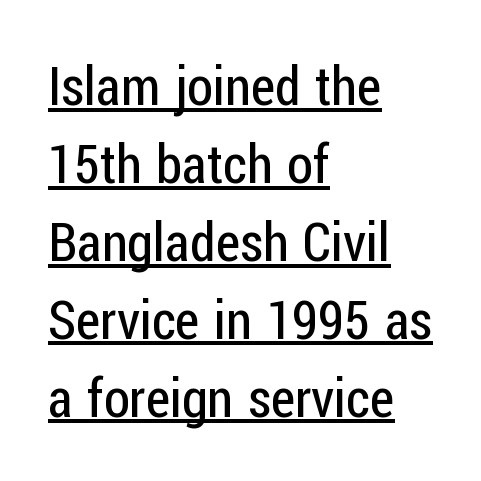
Q: Is the text bold? A: No.
Q: Is the text italic (slanted)? A: No, it is upright.
Q: Is the typeface a serif or a sans-serif typeface? A: Sans-serif.
Q: Is the text underlined? A: Yes.
Q: How is the paragraph aligned? A: Left-aligned.
Q: Is the spacing between letters normal or unusually wide? A: Normal.
Q: Is the spacing between lines tight, normal or loose? A: Normal.
Q: Width (condensed, normal, or wide)? A: Condensed.
Q: Stroke contrast? A: Low.
Q: x-height? A: Medium.
Q: Monospaced? A: No.
